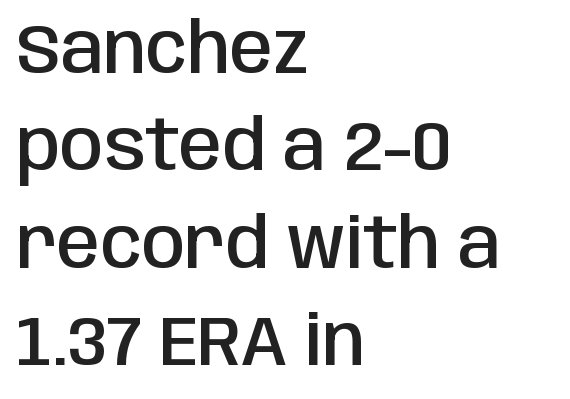
The image shows 70 px semibold, condensed sans-serif type, upright; set left-aligned, normal line spacing (1.39x), normal letter spacing, not underlined; low stroke contrast and a large x-height.
